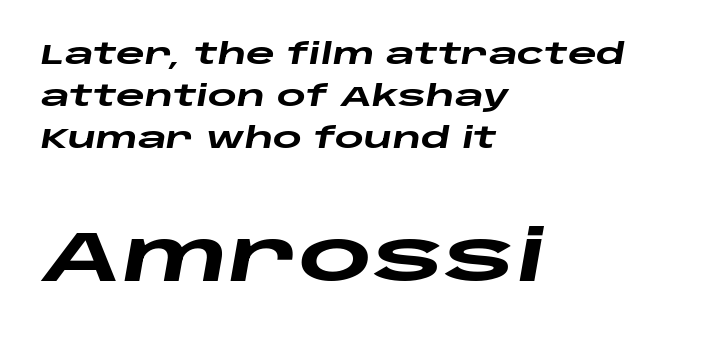
The image shows 71 px heavy, wide type, italic (leaning right); set left-aligned, normal line spacing (1.5x), normal letter spacing, not underlined; the second (bottom) block is 2.54x larger; low stroke contrast and a large x-height.
